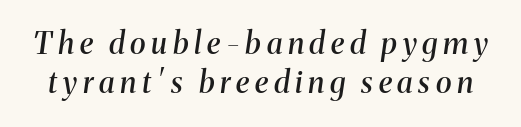
Q: Is the text bold? A: Semi-bold.
Q: Is the text italic (slanted)? A: Yes, it leans right by about 8 degrees.
Q: Is the typeface a serif or a sans-serif typeface? A: Serif.
Q: Is the text underlined? A: No.
Q: Is the spacing between lines tight, normal or loose? A: Normal.
Q: Width (condensed, normal, or wide)? A: Normal.
Q: Stroke contrast? A: Medium.
Q: x-height? A: Medium.
Q: Monospaced? A: No.
